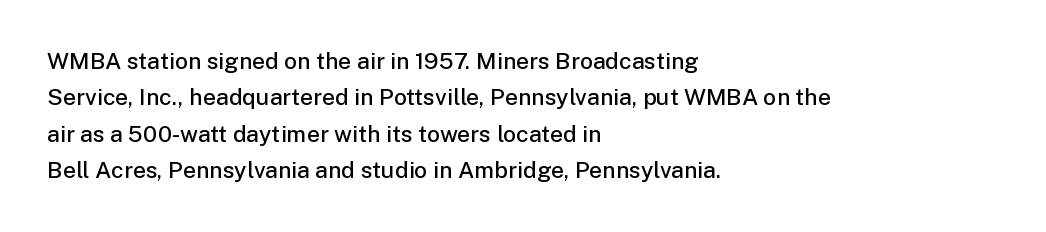
The image shows 23 px text type, upright; set left-aligned, normal line spacing (1.58x), normal letter spacing, not underlined.
